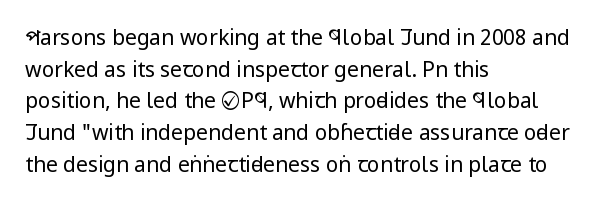
Q: Is the text bold? A: No.
Q: Is the text italic (slanted)? A: No, it is upright.
Q: Is the text underlined? A: No.
Q: How is the paragraph aligned? A: Left-aligned.
Q: Is the spacing between letters normal or unusually wide? A: Normal.
Q: Is the spacing between lines tight, normal or loose? A: Normal.
